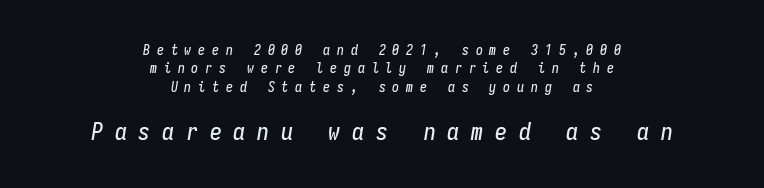
Successive baselines arrive at the customary interval. In CSS terms this would be text-align: center. The letters are slanted; this is an italic face. A clean baseline with only descenders dipping below it. Characters follow at a spacing far wider than the type designer built in.
